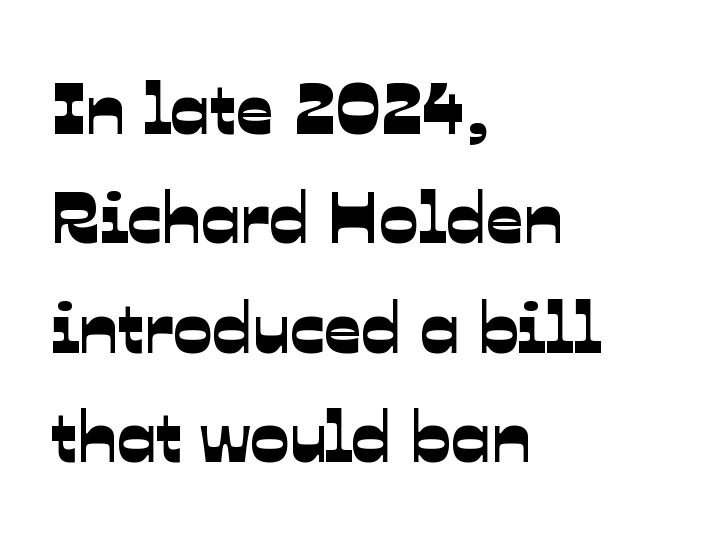
No feet cap the strokes, marking this as sans-serif type. The text block is weighted toward the left margin, trailing off unevenly rightward. Unmarked baselines from the first word to the last. These lines sit exactly where default settings would place them. Default kerning and tracking; the words read as compact shapes.
